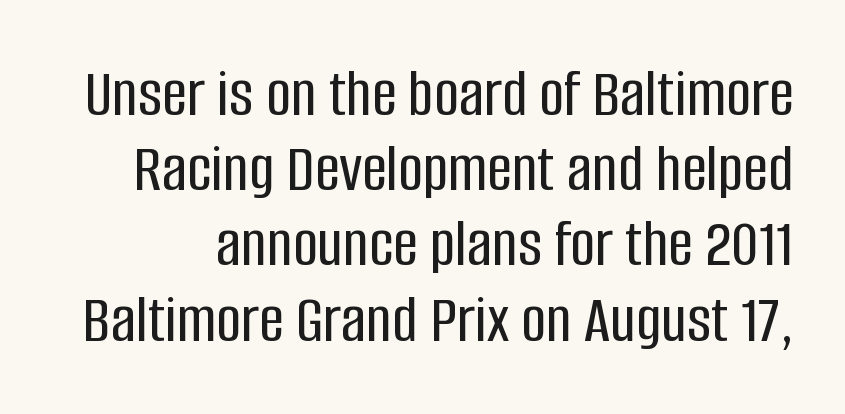
{"serif": "no", "italic": "no", "width": "condensed", "stroke_contrast": "low", "x_height": "large", "monospaced": "no", "underline": "no", "line_spacing": "tight", "line_spacing_ratio": 1.09, "letter_spacing": "normal", "letter_spacing_em": 0.0, "glyph_px": 69}
